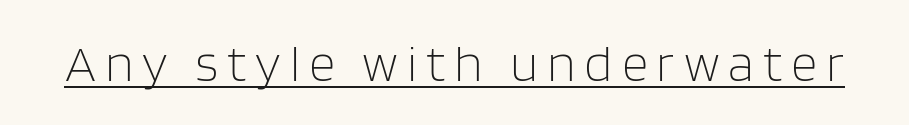
The image shows 52 px light sans-serif type, upright; set underlined; low stroke contrast and a large x-height.
